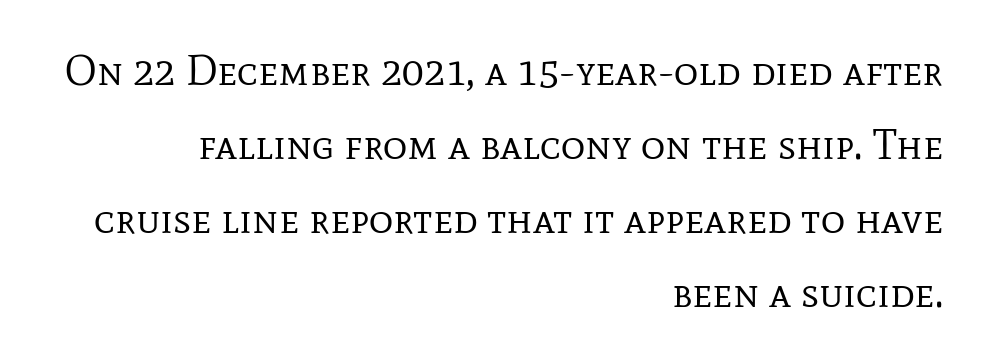
Q: Is the text bold? A: No.
Q: Is the text italic (slanted)? A: No, it is upright.
Q: Is the typeface a serif or a sans-serif typeface? A: Serif.
Q: Is the text underlined? A: No.
Q: How is the paragraph aligned? A: Right-aligned.
Q: Is the spacing between letters normal or unusually wide? A: Normal.
Q: Width (condensed, normal, or wide)? A: Normal.
Q: Stroke contrast? A: Low.
Q: x-height? A: Medium.
Q: Monospaced? A: No.
